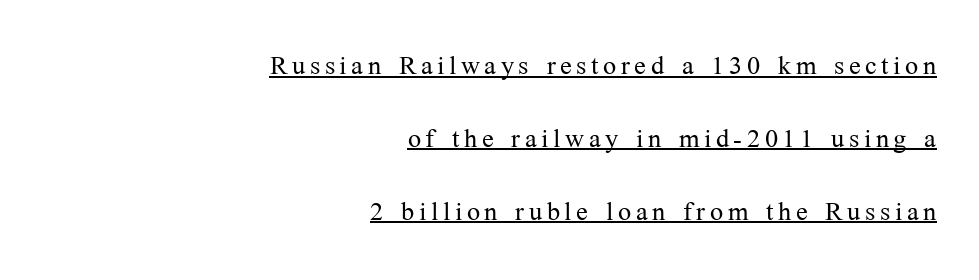
Q: Is the text bold? A: No.
Q: Is the text italic (slanted)? A: No, it is upright.
Q: Is the typeface a serif or a sans-serif typeface? A: Serif.
Q: Is the text underlined? A: Yes.
Q: How is the paragraph aligned? A: Right-aligned.
Q: Is the spacing between lines tight, normal or loose? A: Loose.
Q: Width (condensed, normal, or wide)? A: Normal.
Q: Stroke contrast? A: Medium.
Q: x-height? A: Medium.
Q: Monospaced? A: No.
